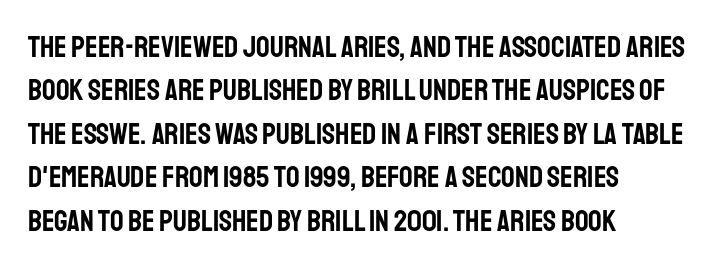
Check under the words: just untouched page. It's the straight-up-and-down kind of type. What's the leading like? Ordinary, nothing unusual. Leftover space on each line is placed entirely after the last word.
